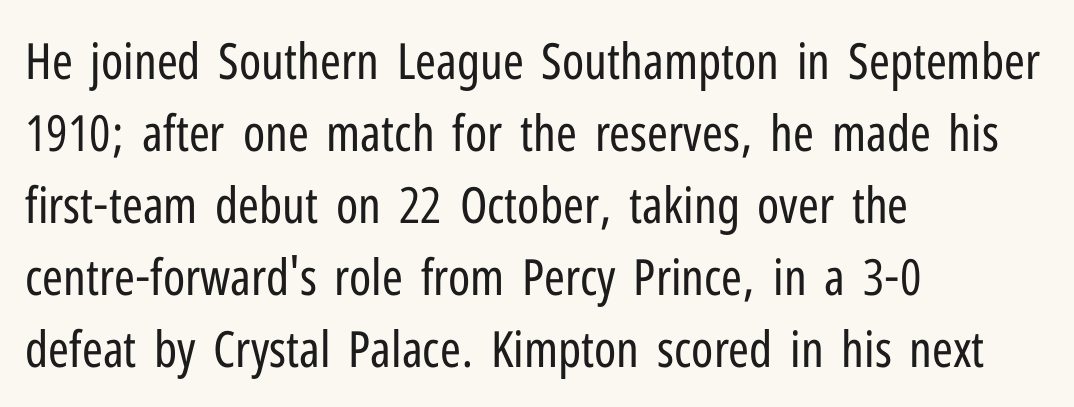
Q: Is the text bold? A: No.
Q: Is the text italic (slanted)? A: No, it is upright.
Q: Is the typeface a serif or a sans-serif typeface? A: Sans-serif.
Q: Is the text underlined? A: No.
Q: How is the paragraph aligned? A: Left-aligned.
Q: Is the spacing between letters normal or unusually wide? A: Normal.
Q: Is the spacing between lines tight, normal or loose? A: Normal.
Q: Width (condensed, normal, or wide)? A: Condensed.
Q: Stroke contrast? A: Low.
Q: x-height? A: Medium.
Q: Monospaced? A: No.
